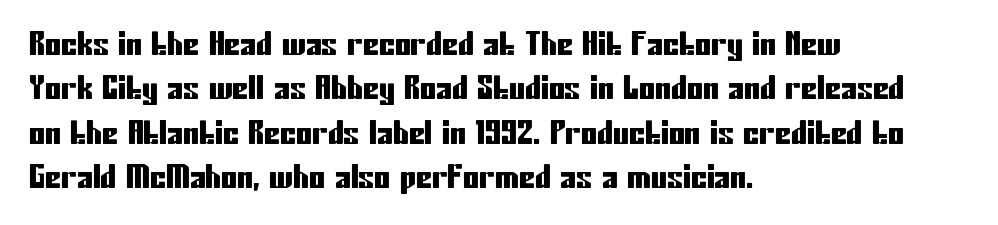
Q: Is the text italic (slanted)? A: No, it is upright.
Q: Is the typeface a serif or a sans-serif typeface? A: Sans-serif.
Q: Is the text underlined? A: No.
Q: How is the paragraph aligned? A: Left-aligned.
Q: Is the spacing between letters normal or unusually wide? A: Normal.
Q: Is the spacing between lines tight, normal or loose? A: Normal.
Q: Width (condensed, normal, or wide)? A: Condensed.
Q: Stroke contrast? A: Low.
Q: x-height? A: Medium.
Q: Monospaced? A: No.
